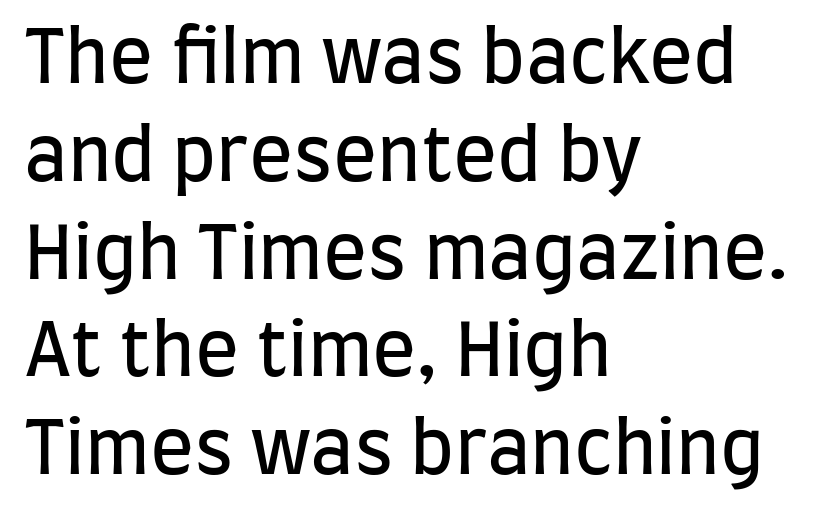
The image shows 73 px regular-weight, condensed sans-serif type, upright; set left-aligned, normal line spacing (1.34x), normal letter spacing, not underlined; low stroke contrast and a large x-height.
